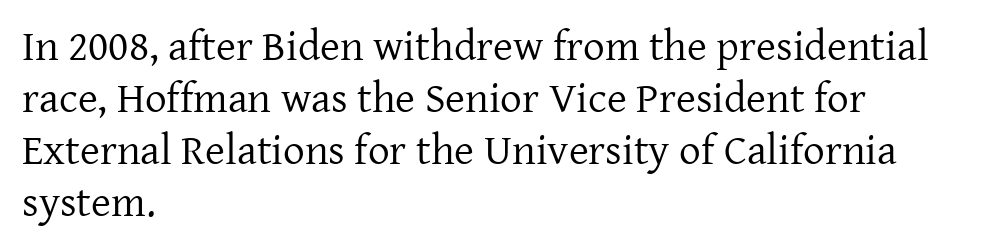
Q: Is the text bold? A: No.
Q: Is the text italic (slanted)? A: No, it is upright.
Q: Is the typeface a serif or a sans-serif typeface? A: Serif.
Q: Is the text underlined? A: No.
Q: How is the paragraph aligned? A: Left-aligned.
Q: Is the spacing between letters normal or unusually wide? A: Normal.
Q: Width (condensed, normal, or wide)? A: Normal.
Q: Stroke contrast? A: Low.
Q: x-height? A: Medium.
Q: Monospaced? A: No.
